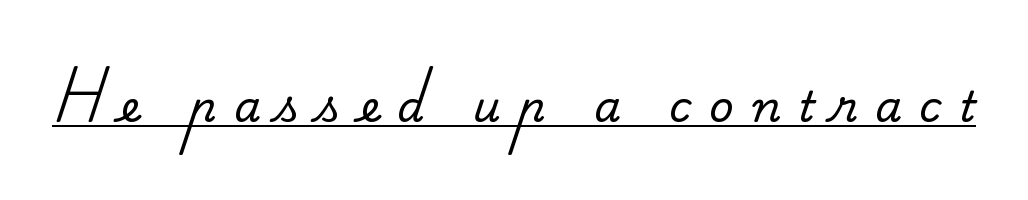
The image shows 43 px serif type; set unusually wide letter spacing (+0.41 em), underlined; medium stroke contrast and a small x-height.
